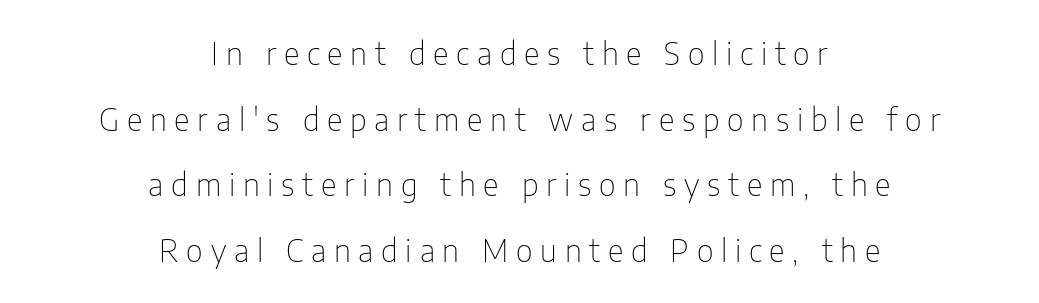
The image shows 31 px thin, condensed sans-serif type, upright; set centered, loose line spacing (2.12x), unusually wide letter spacing (+0.25 em), not underlined; low stroke contrast and a medium x-height.
